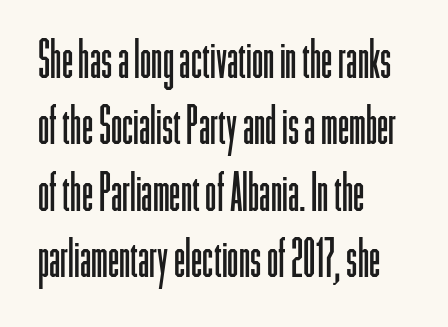
Nothing heavy about these letters — not bold at all. Honestly, the row spacing looks completely unremarkable. The rag falls on the right side of this text block. Is this a fixed-width face? No — the glyphs have proportional, varying widths. The specimen reads as upright at a glance. The passage shown is not underscored anywhere.
